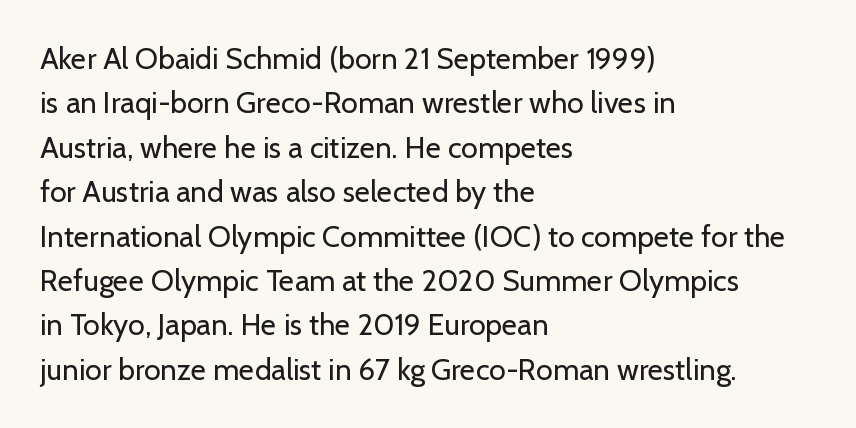
Q: Is the text bold? A: No.
Q: Is the text italic (slanted)? A: No, it is upright.
Q: Is the typeface a serif or a sans-serif typeface? A: Sans-serif.
Q: Is the text underlined? A: No.
Q: How is the paragraph aligned? A: Left-aligned.
Q: Is the spacing between letters normal or unusually wide? A: Normal.
Q: Is the spacing between lines tight, normal or loose? A: Normal.
Q: Width (condensed, normal, or wide)? A: Normal.
Q: Stroke contrast? A: Low.
Q: x-height? A: Medium.
Q: Monospaced? A: No.
